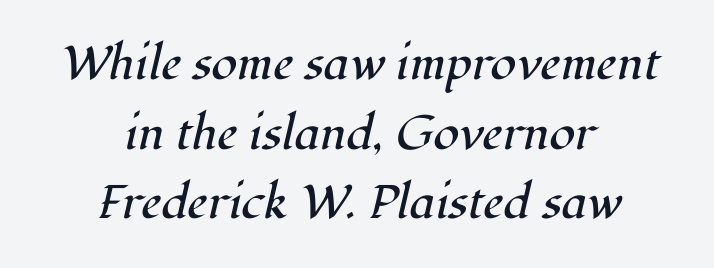
Has an underline been added? It has not. This sample uses a serif face. Short note: letters normally spaced. Ink coverage per letter is moderate at most.
